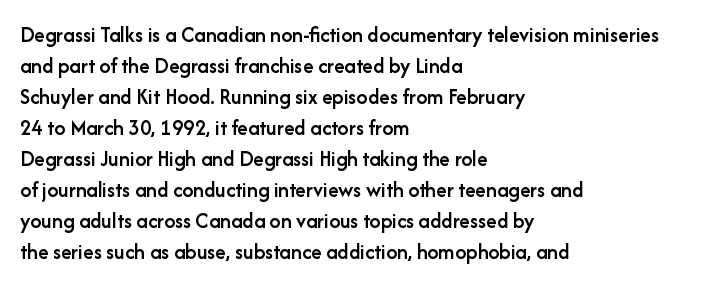
The image shows 22 px text type, upright; set left-aligned, normal line spacing (1.41x), normal letter spacing, not underlined.
